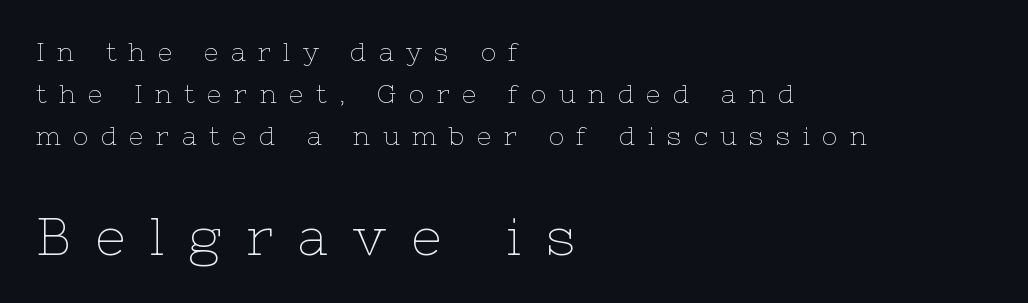
The image shows 53 px thin serif type, upright; set left-aligned, normal line spacing (1.62x), unusually wide letter spacing (+0.47 em), not underlined; the second (bottom) block is 2.04x larger; low stroke contrast and a medium x-height.
